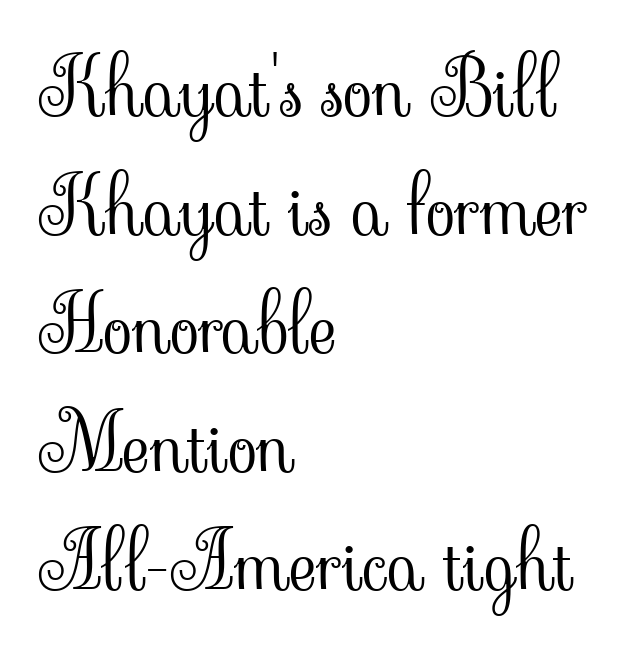
{"serif": "yes", "italic": "no", "bold": "no", "weight": "light", "width": "normal", "stroke_contrast": "low", "x_height": "small", "monospaced": "no", "underline": "no", "align": "left", "line_spacing": "normal", "line_spacing_ratio": 1.54, "letter_spacing": "normal", "letter_spacing_em": 0.0, "glyph_px": 77}
